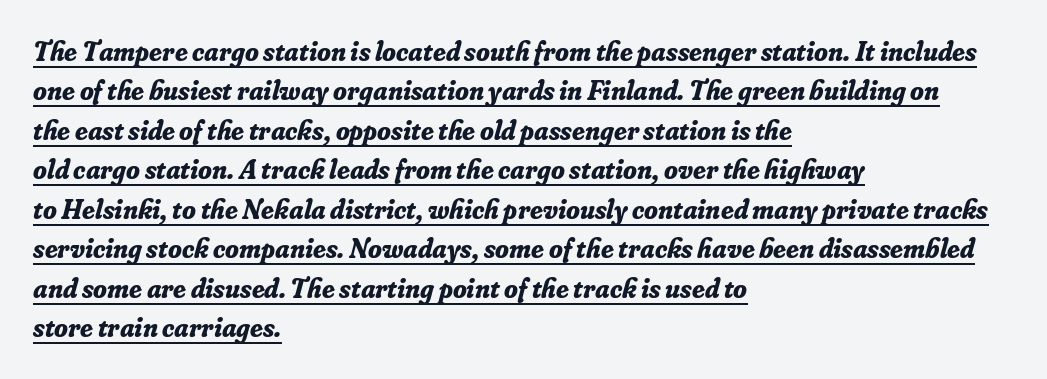
The gaps between neighbouring characters are ordinary and unremarkable. The passage shown stacks its lines at a standard gap. These words are printed bold, with thick strokes throughout. In terms of letterform style, serifs are clearly present.
